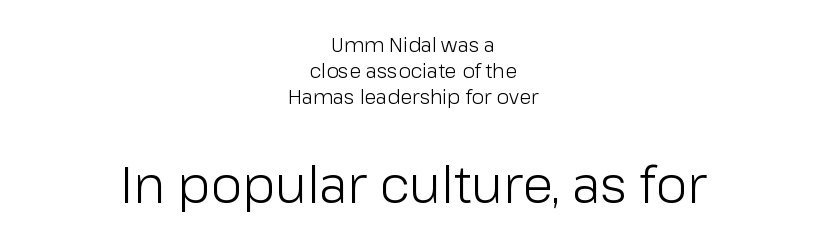
Stroke thickness stays within the range of a standard reading face or lighter. In terms of posture, this sample is upright. The passage shown stacks its lines at a standard gap. These lines are centered, leaving both edges ragged. What kind of face is this? One without serifs — a sans. Here the designer chose a conventional face with non-uniform glyph widths.
